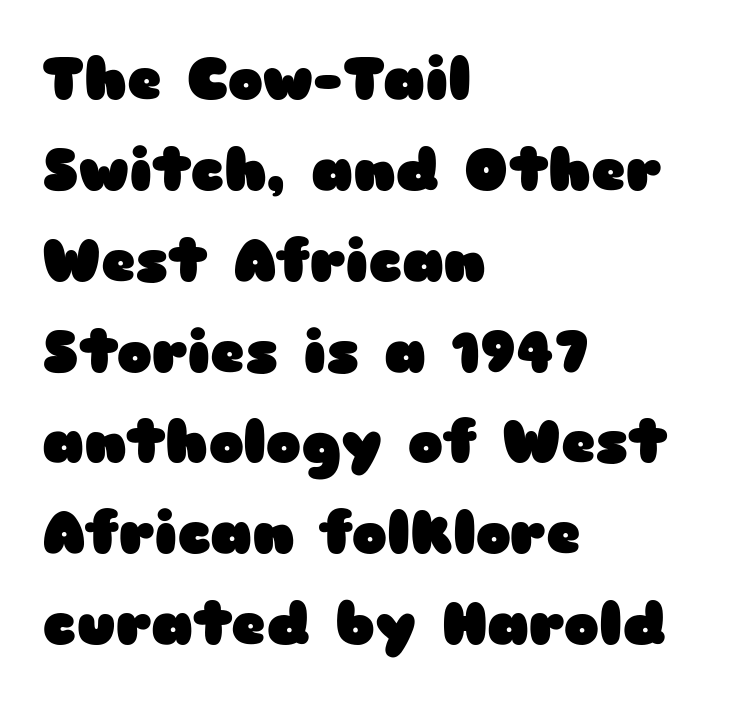
Ordinary non-slanted type is in use. Its strokes are broad and dark, the hallmark of bold type. This rendering features lettering with no underline. Short and long lines alike share a common starting point at left. This sample has the flowing, uneven cadence of proportional lettering. The passage shown stacks its lines at a standard gap.
